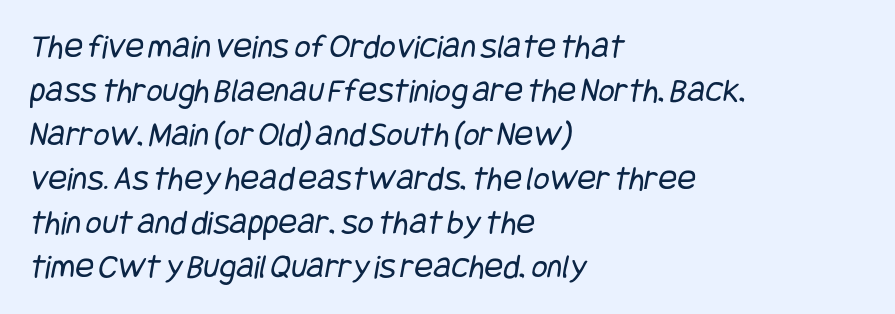
Anything drawn beneath the words? Only blank space. Look at the bottom of the vertical strokes: they stop flat, with no serifs. Summary of vertical rhythm: regular, with standard interline spacing. The type is set solid horizontally, with unmodified tracking. Compared with a centered layout, this one pins lines to the left instead.
